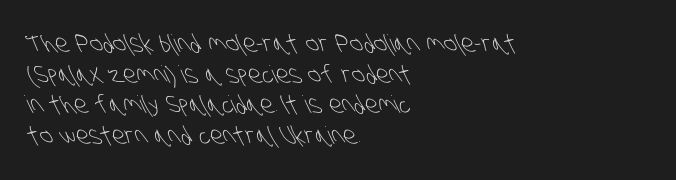
The image shows 24 px text type; set left-aligned, normal line spacing (1.28x), normal letter spacing, not underlined.
